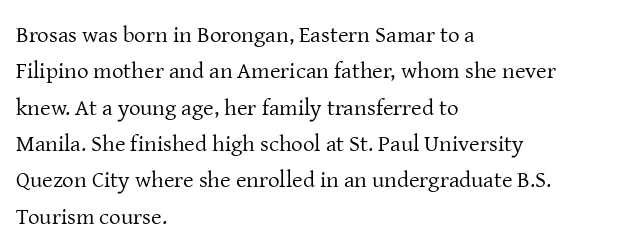
{"italic": "no", "bold": "no", "underline": "no", "align": "left", "line_spacing": "normal", "line_spacing_ratio": 1.58, "letter_spacing": "normal", "letter_spacing_em": 0.0, "glyph_px": 23}
